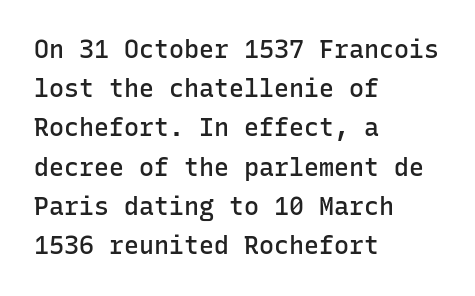
A bare baseline throughout the passage. The sample has been set in demibold, a notch under bold. The paragraph shown leans on its left margin. When letters stand straight like this, we call the style roman or upright. The space between consecutive lines is moderate.
